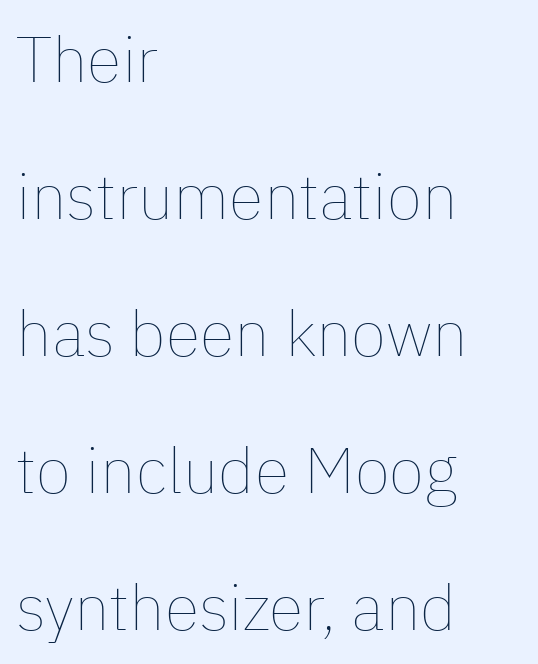
{"italic": "no", "bold": "no", "weight": "thin", "width": "normal", "stroke_contrast": "low", "x_height": "medium", "monospaced": "no", "underline": "no", "align": "left", "line_spacing": "loose", "line_spacing_ratio": 2.14, "letter_spacing": "normal", "letter_spacing_em": 0.0, "glyph_px": 64}
